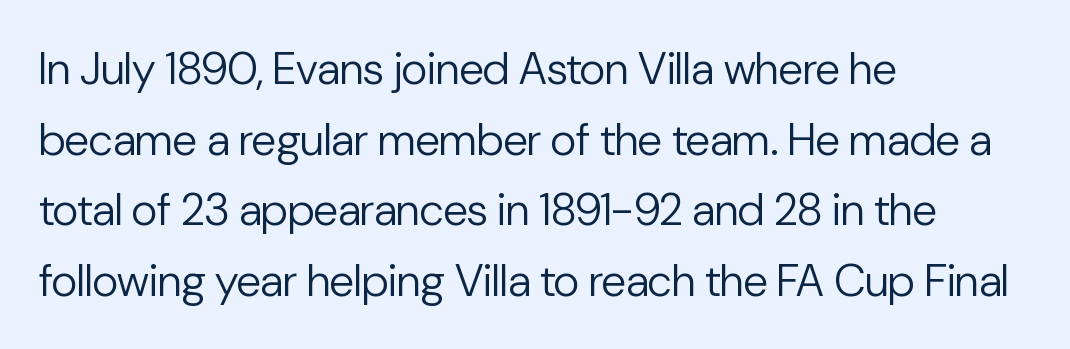
The image shows 45 px regular-weight sans-serif type, upright; set left-aligned, normal line spacing (1.57x), normal letter spacing, not underlined; low stroke contrast and a medium x-height.
